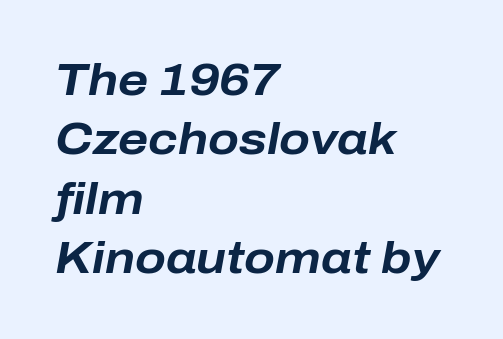
{"italic": "yes", "lean": "right", "slant_degrees": 10, "bold": "yes", "weight": "bold", "width": "normal", "stroke_contrast": "low", "x_height": "medium", "monospaced": "no", "underline": "no", "align": "left", "line_spacing": "normal", "line_spacing_ratio": 1.32, "letter_spacing": "normal", "letter_spacing_em": 0.0, "glyph_px": 45}
